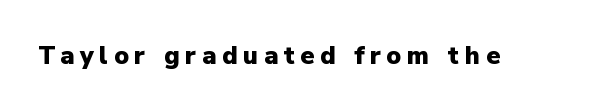
The image shows 25 px bold type, upright; set unusually wide letter spacing (+0.23 em), not underlined.
